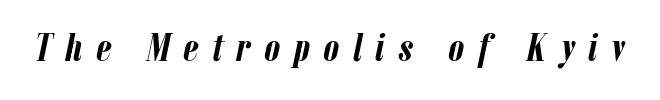
{"italic": "yes", "lean": "right", "slant_degrees": 12, "bold": "yes", "weight": "semibold", "width": "condensed", "stroke_contrast": "low", "x_height": "medium", "monospaced": "no", "underline": "no", "letter_spacing": "wide", "letter_spacing_em": 0.35, "glyph_px": 39}
